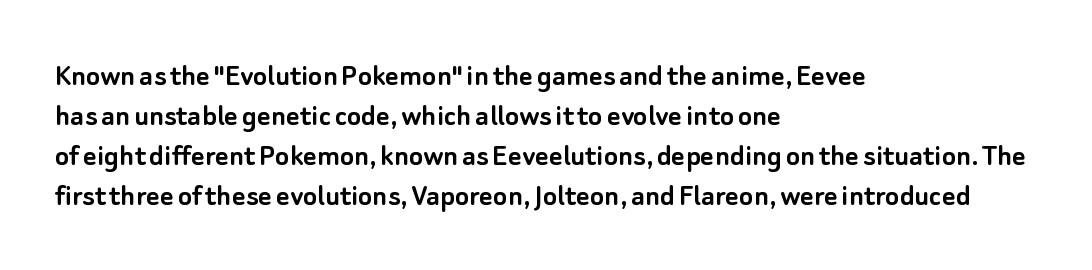
Q: Is the text italic (slanted)? A: No, it is upright.
Q: Is the typeface a serif or a sans-serif typeface? A: Sans-serif.
Q: Is the text underlined? A: No.
Q: How is the paragraph aligned? A: Left-aligned.
Q: Is the spacing between letters normal or unusually wide? A: Normal.
Q: Width (condensed, normal, or wide)? A: Normal.
Q: Stroke contrast? A: Low.
Q: x-height? A: Small.
Q: Monospaced? A: No.
